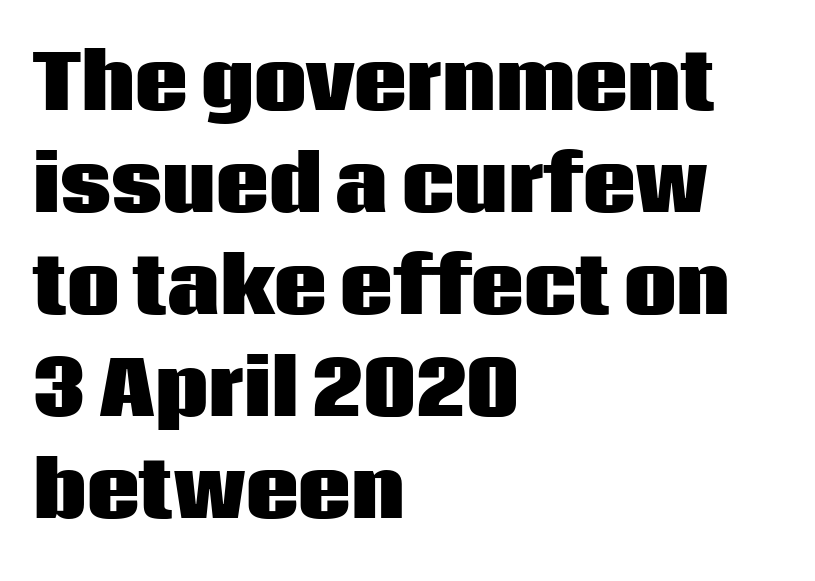
Q: Is the text bold? A: Yes.
Q: Is the text italic (slanted)? A: No, it is upright.
Q: Is the typeface a serif or a sans-serif typeface? A: Sans-serif.
Q: Is the text underlined? A: No.
Q: How is the paragraph aligned? A: Left-aligned.
Q: Is the spacing between letters normal or unusually wide? A: Normal.
Q: Is the spacing between lines tight, normal or loose? A: Normal.
Q: Width (condensed, normal, or wide)? A: Normal.
Q: Stroke contrast? A: Low.
Q: x-height? A: Large.
Q: Monospaced? A: No.
